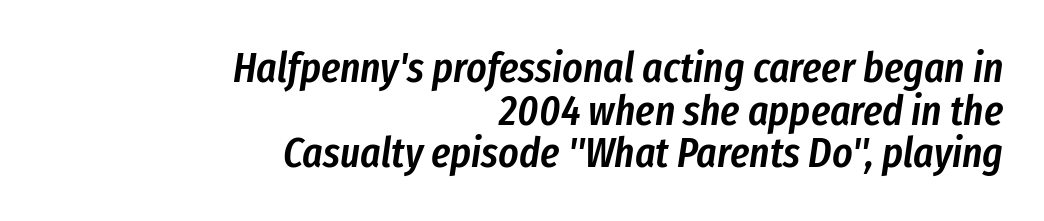
The axis of the letterforms is tilted away from vertical. Beneath every word, the page is bare. Proportional: the letters do not fall into vertical columns. Does the copy run flush right? Yes — the right margin is perfectly even. Strokes here are thickened, but only to semibold level.
